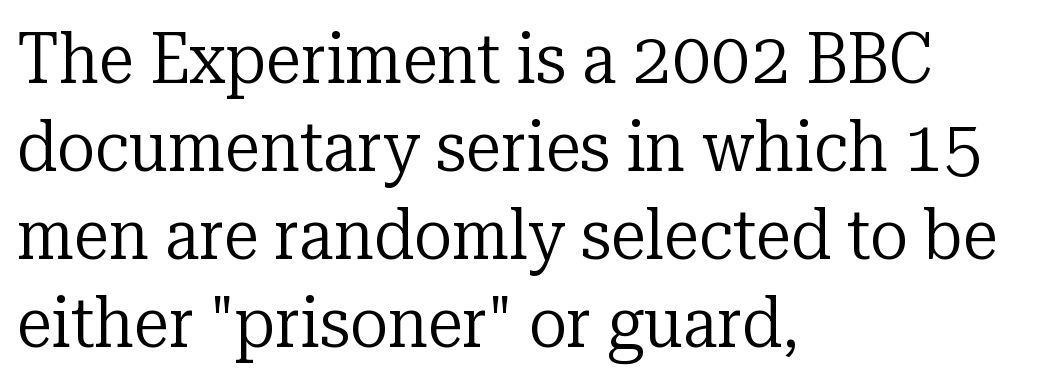
Q: Is the text bold? A: No.
Q: Is the text italic (slanted)? A: No, it is upright.
Q: Is the typeface a serif or a sans-serif typeface? A: Serif.
Q: Is the text underlined? A: No.
Q: How is the paragraph aligned? A: Left-aligned.
Q: Is the spacing between letters normal or unusually wide? A: Normal.
Q: Width (condensed, normal, or wide)? A: Normal.
Q: Stroke contrast? A: Low.
Q: x-height? A: Medium.
Q: Monospaced? A: No.
